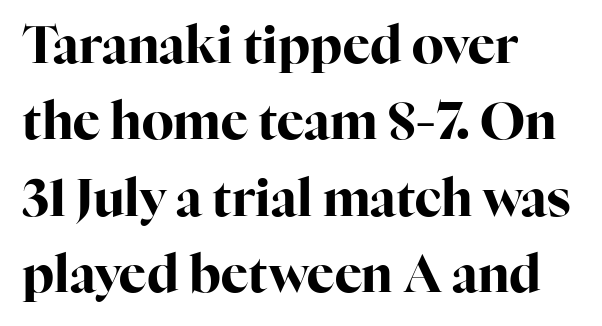
{"serif": "yes", "italic": "no", "bold": "yes", "weight": "bold", "width": "normal", "stroke_contrast": "high", "x_height": "medium", "monospaced": "no", "underline": "no", "align": "left", "line_spacing": "normal", "line_spacing_ratio": 1.5, "letter_spacing": "normal", "letter_spacing_em": 0.0, "glyph_px": 51}
